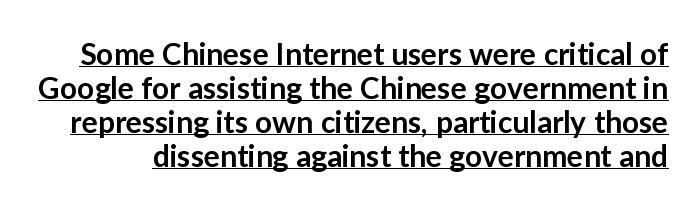
The image shows 30 px semibold sans-serif type, upright; set tight line spacing (1.13x), normal letter spacing, underlined; low stroke contrast and a medium x-height.
